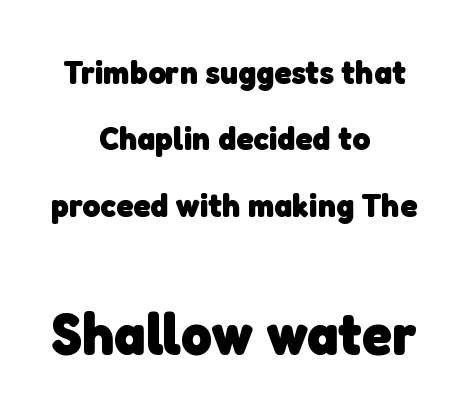
Q: Is the text bold? A: Yes.
Q: Is the typeface a serif or a sans-serif typeface? A: Sans-serif.
Q: Is the text underlined? A: No.
Q: How is the paragraph aligned? A: Centered.
Q: Is the spacing between letters normal or unusually wide? A: Normal.
Q: Is the spacing between lines tight, normal or loose? A: Loose.
Q: Which block of text is set in a larger size, the first (top) or the second (bottom)? A: The second (bottom) one.
Q: Width (condensed, normal, or wide)? A: Normal.
Q: Stroke contrast? A: Low.
Q: x-height? A: Medium.
Q: Monospaced? A: No.
